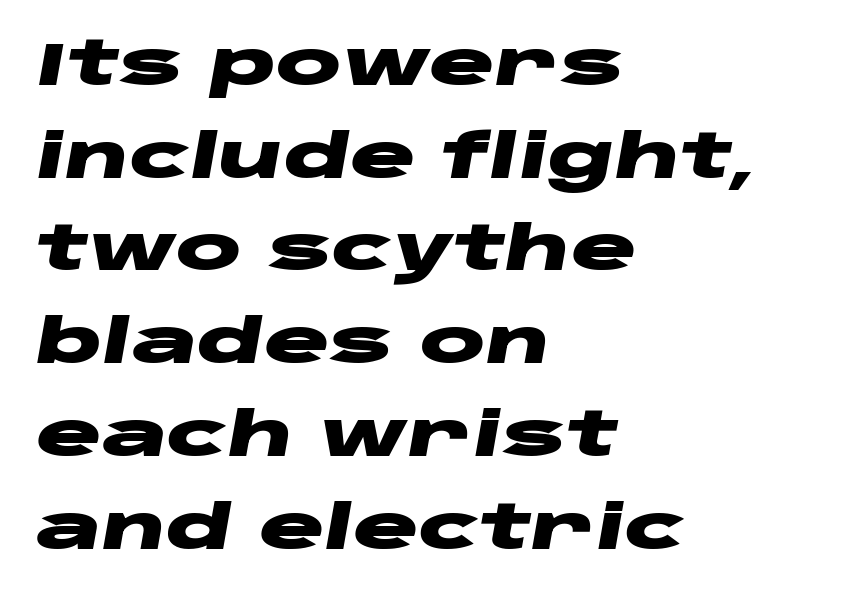
{"italic": "yes", "lean": "right", "slant_degrees": 10, "bold": "yes", "weight": "heavy", "width": "wide", "stroke_contrast": "low", "x_height": "large", "monospaced": "no", "underline": "no", "align": "left", "line_spacing": "normal", "line_spacing_ratio": 1.52, "letter_spacing": "normal", "letter_spacing_em": 0.0, "glyph_px": 61}
